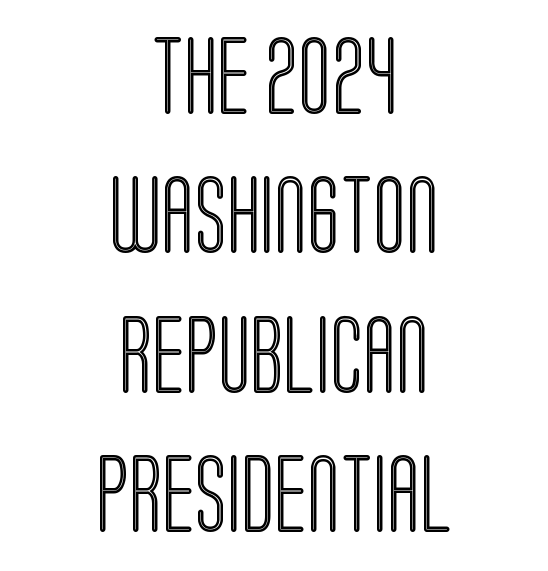
The image shows 77 px condensed type, upright; set centered, line spacing 1.81x, normal letter spacing, not underlined; a large x-height.
